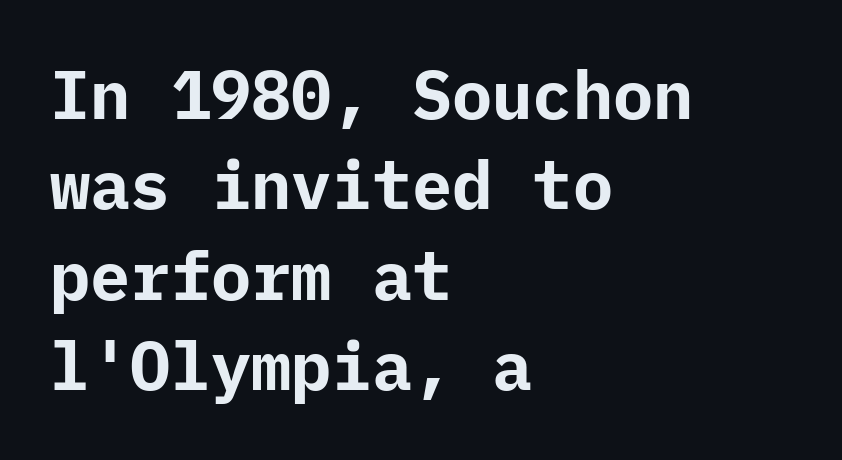
The string is rendered with underlining switched off. Compared with typical paragraphs, the rows here are spaced about the same. These lines are set flush left with a ragged right edge. The characters display no serif detailing; their extremities are plain. Weight check: bold — yes, fully. Here the glyphs are tracked normally, forming tight word shapes.
